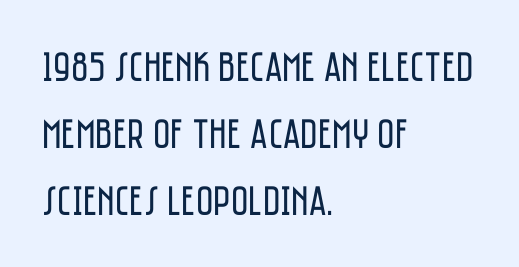
{"serif": "no", "italic": "no", "bold": "no", "weight": "regular", "width": "condensed", "stroke_contrast": "low", "x_height": "large", "monospaced": "no", "underline": "no", "align": "left", "line_spacing": "normal", "line_spacing_ratio": 1.59, "letter_spacing": "normal", "letter_spacing_em": 0.0, "glyph_px": 42}
